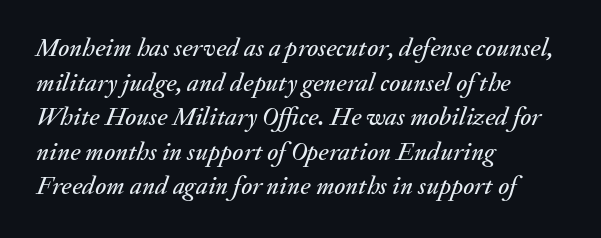
{"italic": "yes", "lean": "right", "slant_degrees": 20, "underline": "no", "align": "left", "line_spacing": "normal", "line_spacing_ratio": 1.33, "letter_spacing": "normal", "letter_spacing_em": 0.0, "glyph_px": 26}
